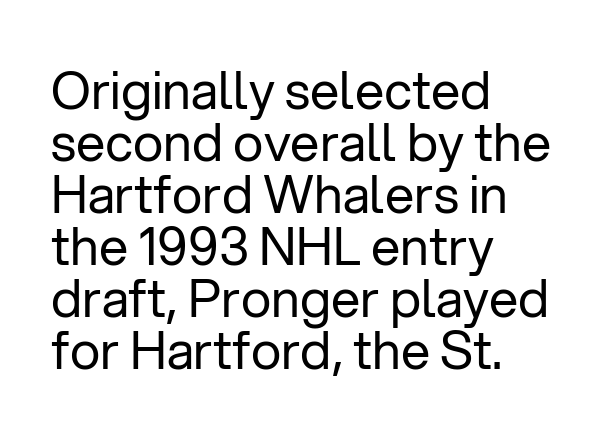
The image shows 52 px regular-weight sans-serif type, upright; set left-aligned, tight line spacing (1.0x), normal letter spacing, not underlined; low stroke contrast and a medium x-height.
